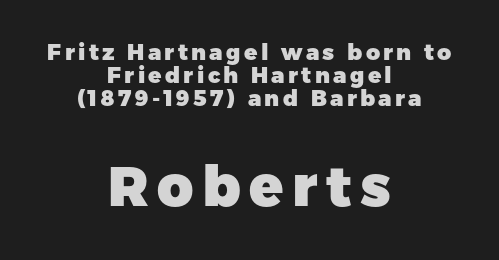
I'd describe the lettering as bold — thick and assertive. The font's upright variant was chosen for this text. Each line is balanced around a shared central axis. Baseline-to-baseline distance is barely more than the letter height. Character widths vary here, with narrow letters taking less room than wide ones. Does the type have serifs? No, each stem ends abruptly.
